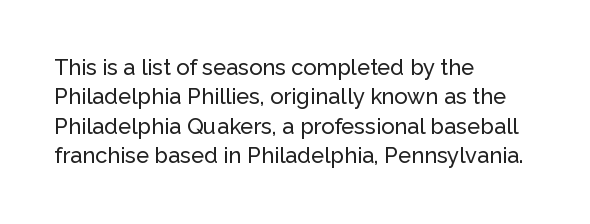
Q: Is the text italic (slanted)? A: No, it is upright.
Q: Is the text underlined? A: No.
Q: How is the paragraph aligned? A: Left-aligned.
Q: Is the spacing between letters normal or unusually wide? A: Normal.
Q: Is the spacing between lines tight, normal or loose? A: Normal.
